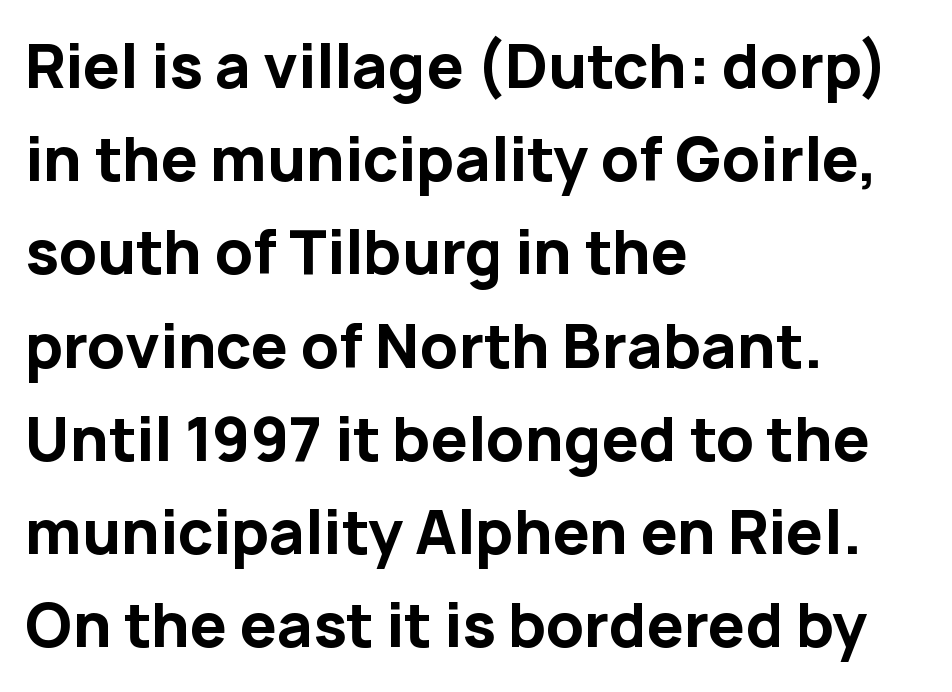
Q: Is the text bold? A: Yes.
Q: Is the text italic (slanted)? A: No, it is upright.
Q: Is the typeface a serif or a sans-serif typeface? A: Sans-serif.
Q: Is the text underlined? A: No.
Q: How is the paragraph aligned? A: Left-aligned.
Q: Is the spacing between letters normal or unusually wide? A: Normal.
Q: Is the spacing between lines tight, normal or loose? A: Normal.
Q: Width (condensed, normal, or wide)? A: Normal.
Q: Stroke contrast? A: Low.
Q: x-height? A: Medium.
Q: Monospaced? A: No.
